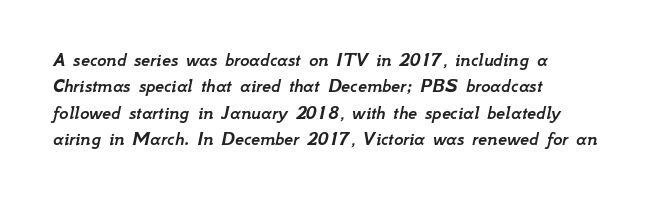
{"italic": "yes", "lean": "right", "slant_degrees": 12, "underline": "no", "align": "left", "line_spacing": "normal", "line_spacing_ratio": 1.32, "letter_spacing": "normal", "letter_spacing_em": 0.0, "glyph_px": 20}
